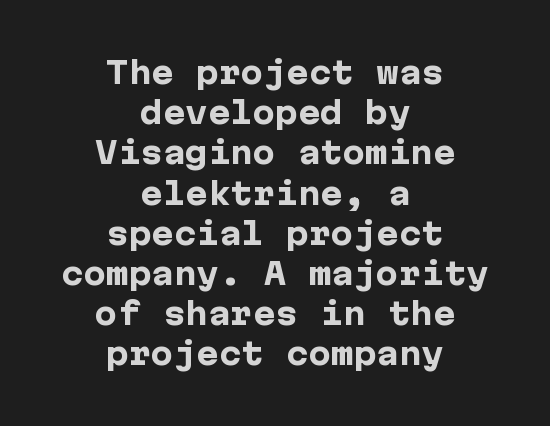
The image shows 30 px heavy sans-serif type, upright; set centered, normal line spacing (1.34x), normal letter spacing, not underlined; low stroke contrast and a medium x-height.
